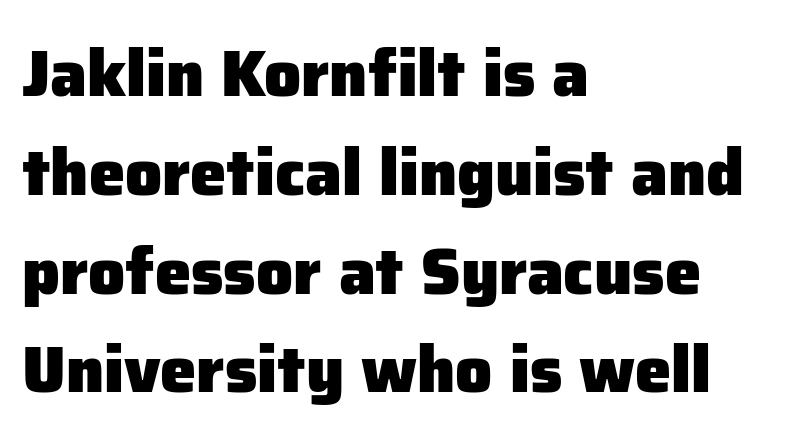
Character widths vary here, with narrow letters taking less room than wide ones. The passage is arranged the way most books set body copy — flush left. The passage shown is not underscored anywhere. The line texture is even and compact thanks to regular tracking.
